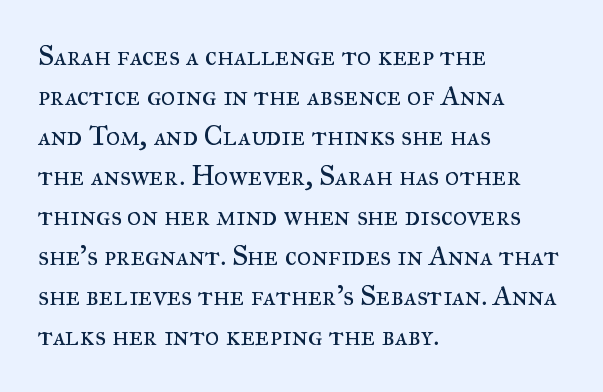
The image shows 28 px regular-weight serif type, upright; set left-aligned, normal line spacing (1.43x), normal letter spacing, not underlined; medium stroke contrast and a small x-height.
